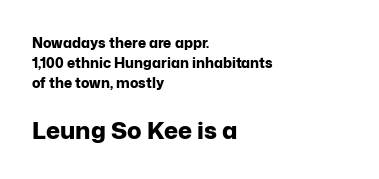
The lines in this sample share a left origin and differ only in where they stop. Default kerning and tracking; the words read as compact shapes. A full-strength bold gives these letters their thick strokes. The designer gave the closing block more size than the opening block.
